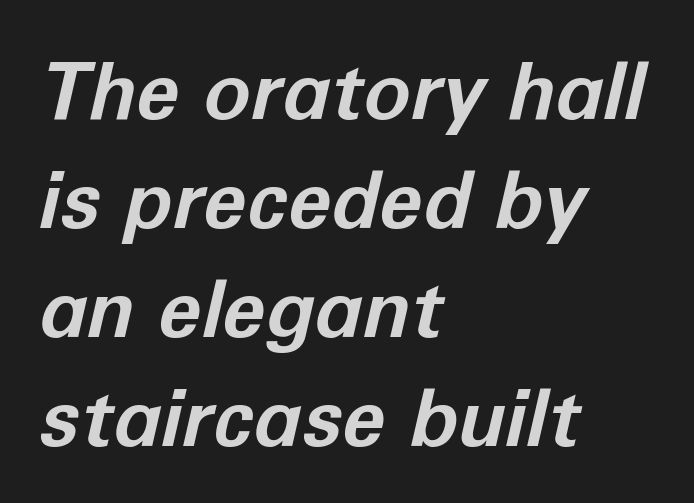
{"italic": "yes", "lean": "right", "slant_degrees": 12, "bold": "yes", "weight": "bold", "width": "normal", "stroke_contrast": "low", "x_height": "medium", "monospaced": "no", "underline": "no", "align": "left", "line_spacing": "normal", "line_spacing_ratio": 1.38, "letter_spacing": "normal", "letter_spacing_em": 0.0, "glyph_px": 79}
